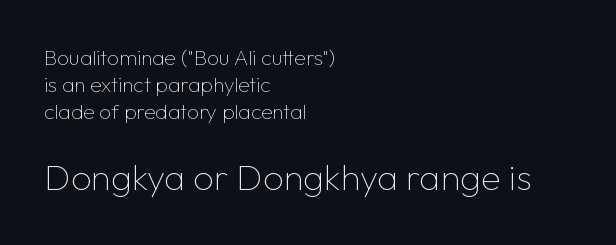
Q: Is the text bold? A: No.
Q: Is the text italic (slanted)? A: No, it is upright.
Q: Is the typeface a serif or a sans-serif typeface? A: Sans-serif.
Q: Is the text underlined? A: No.
Q: How is the paragraph aligned? A: Left-aligned.
Q: Is the spacing between letters normal or unusually wide? A: Normal.
Q: Is the spacing between lines tight, normal or loose? A: Normal.
Q: Which block of text is set in a larger size, the first (top) or the second (bottom)? A: The second (bottom) one.
Q: Width (condensed, normal, or wide)? A: Normal.
Q: Stroke contrast? A: Low.
Q: x-height? A: Medium.
Q: Monospaced? A: No.
